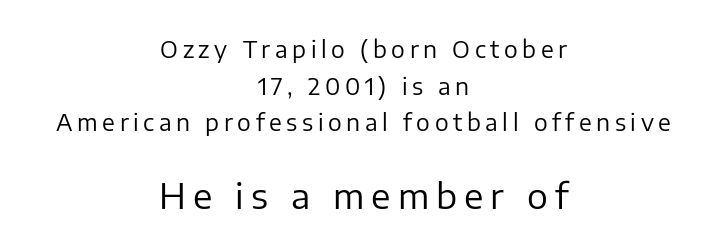
{"serif": "no", "italic": "no", "bold": "no", "weight": "regular", "width": "normal", "stroke_contrast": "low", "x_height": "medium", "monospaced": "no", "underline": "no", "align": "center", "line_spacing": "normal", "line_spacing_ratio": 1.59, "letter_spacing": "wide", "letter_spacing_em": 0.2, "larger_block": "second", "size_ratio": 1.52, "glyph_px": 35}
